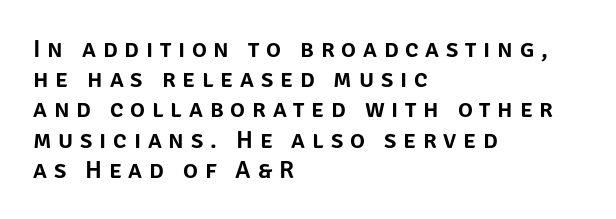
Vertical strokes here are truly vertical. Just letters on the line, the space beneath them empty. The gaps between neighbouring characters are conspicuously large. The lines are quadded left.
